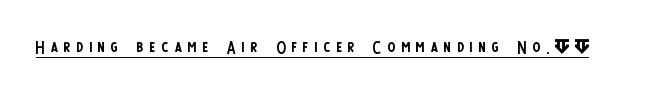
A continuous stroke trails under the words, as in a hyperlink. Notice how the stems are strictly vertical — no italics here. The cut favours lightness, reaching ordinary text weight at its darkest. Compared with typical body copy, the letter spacing here is much looser.
